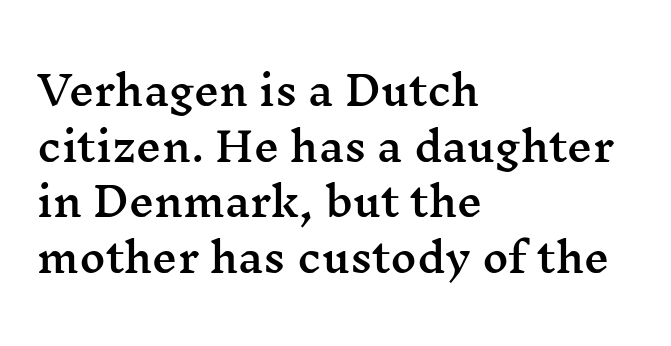
Is this a fixed-width face? No — the glyphs have proportional, varying widths. Between one letter and the next there's only the usual sliver of space. The typesetter chose a ragged-right arrangement here. The axis of the letterforms is exactly vertical. Clear beneath every line of the passage. Vertically, the passage feels balanced, rows spaced as you'd expect.
